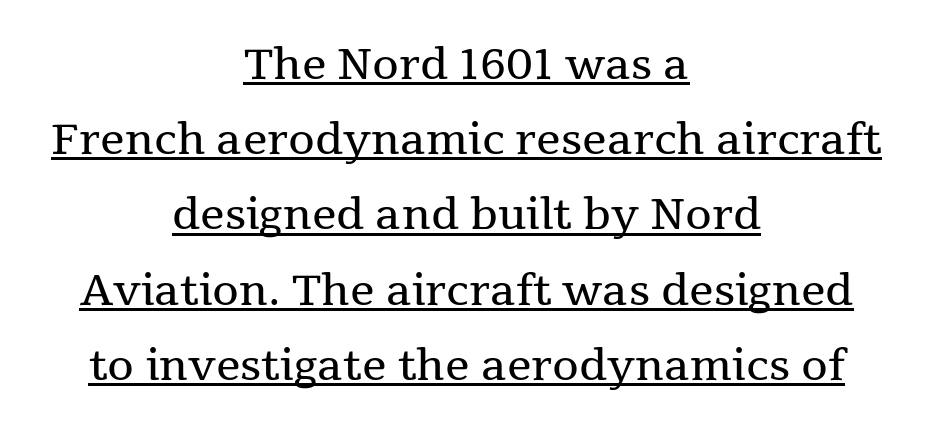
The image shows 43 px regular-weight serif type, upright; set centered, line spacing 1.75x, normal letter spacing, underlined; medium stroke contrast and a medium x-height.
